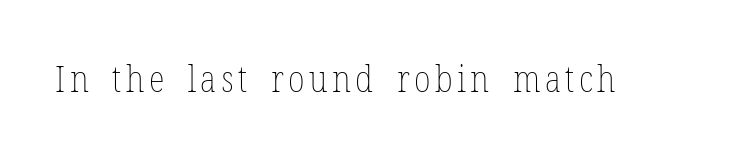
{"italic": "no", "bold": "no", "weight": "thin", "width": "condensed", "stroke_contrast": "low", "x_height": "medium", "monospaced": "no", "underline": "no", "glyph_px": 37}
